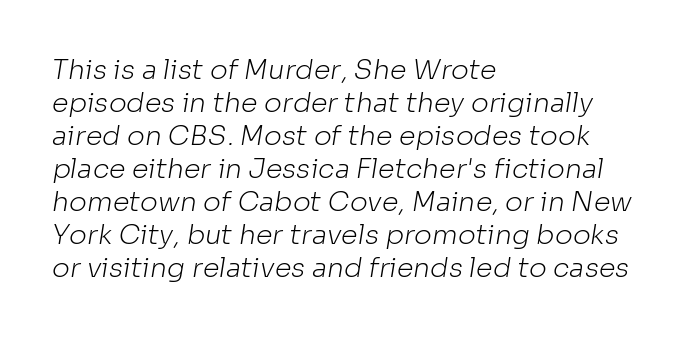
{"bold": "no", "underline": "no", "align": "left", "line_spacing_ratio": 1.22, "letter_spacing": "normal", "letter_spacing_em": 0.0, "glyph_px": 27}
